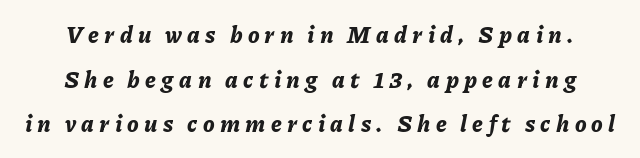
Caption: multi-line text, centered on the measure. This is heavy type, rendered in bold. Tracking here is generous; glyphs stand well apart from one another. The vertical gap from one line to the next is large. Underlining? Definitely not there.
